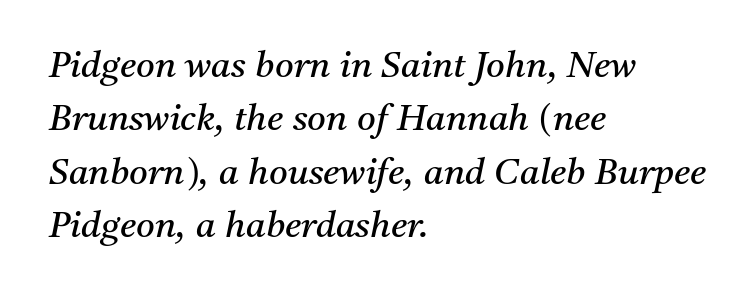
The image shows 36 px regular-weight serif type, italic (leaning right); set left-aligned, normal line spacing (1.48x), normal letter spacing, not underlined; medium stroke contrast and a medium x-height.
